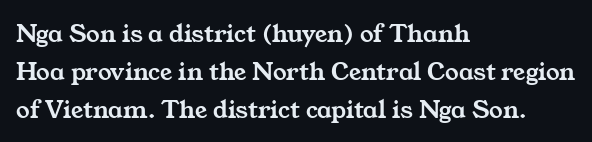
The image shows 27 px text type; set left-aligned, normal line spacing (1.4x), normal letter spacing, not underlined.
